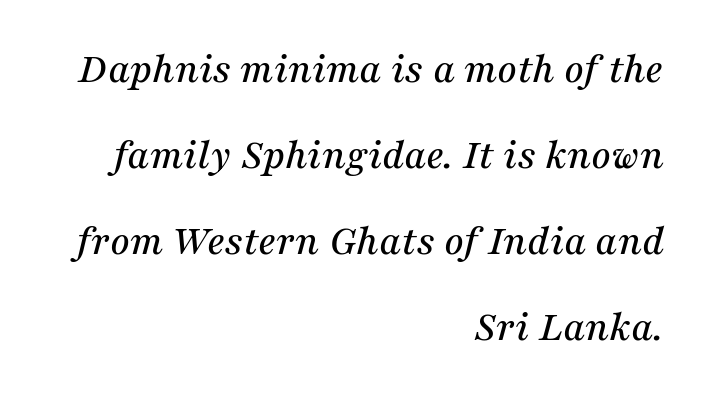
Default kerning and tracking; the words read as compact shapes. The lines are quadded right. Descender tails drop into unmarked territory. The specimen reads as italic at a glance. Looks like regular typesetting: each glyph gets only the width it needs. This is serif lettering, the kind often seen in printed books.
